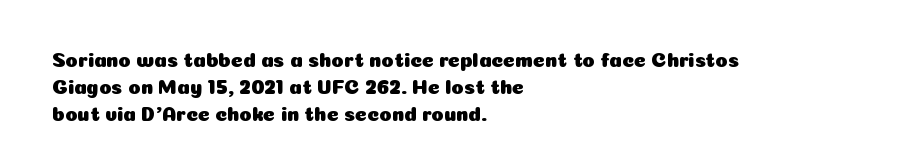
The image shows 20 px text type, upright; set left-aligned, normal line spacing (1.34x), normal letter spacing, not underlined.
